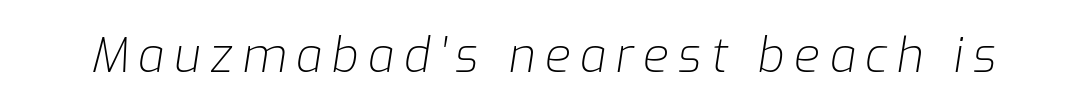
The image shows 47 px light type, italic (leaning right); set unusually wide letter spacing (+0.2 em), not underlined; low stroke contrast and a medium x-height.
